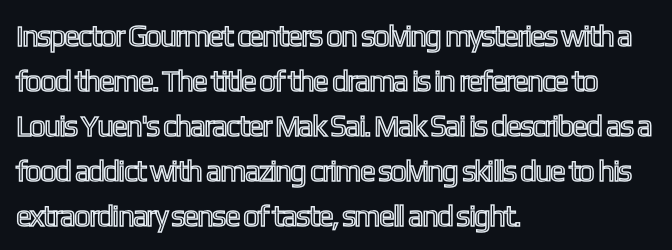
{"italic": "no", "width": "condensed", "x_height": "medium", "monospaced": "no", "underline": "no", "align": "left", "line_spacing": "normal", "line_spacing_ratio": 1.5, "letter_spacing": "normal", "letter_spacing_em": 0.0, "glyph_px": 30}
